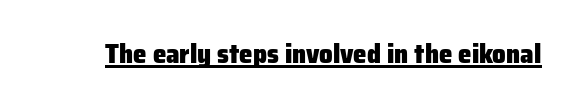
{"italic": "no", "bold": "yes", "underline": "yes", "letter_spacing": "normal", "letter_spacing_em": 0.0, "glyph_px": 27}
